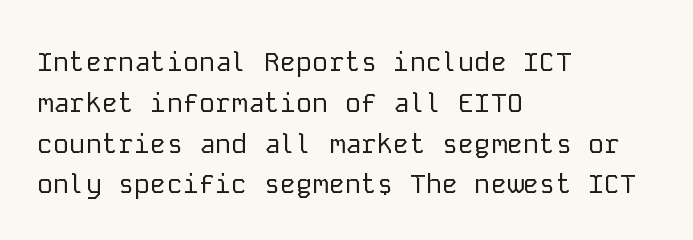
Q: Is the text bold? A: No.
Q: Is the text italic (slanted)? A: No, it is upright.
Q: Is the text underlined? A: No.
Q: How is the paragraph aligned? A: Left-aligned.
Q: Is the spacing between letters normal or unusually wide? A: Normal.
Q: Is the spacing between lines tight, normal or loose? A: Normal.
